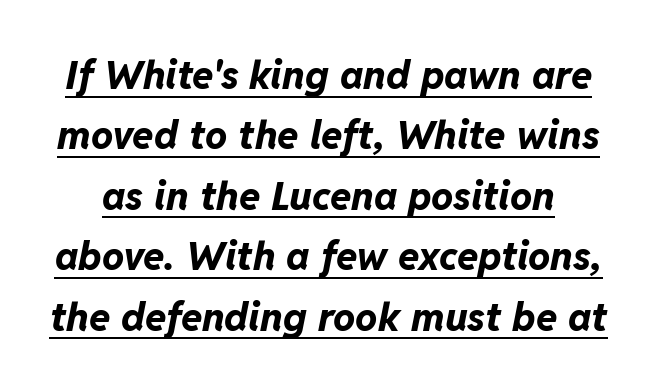
Q: Is the text bold? A: Yes.
Q: Is the text italic (slanted)? A: Yes, it leans right by about 11 degrees.
Q: Is the text underlined? A: Yes.
Q: Is the spacing between letters normal or unusually wide? A: Normal.
Q: Is the spacing between lines tight, normal or loose? A: Normal.
Q: Width (condensed, normal, or wide)? A: Normal.
Q: Stroke contrast? A: Low.
Q: x-height? A: Medium.
Q: Monospaced? A: No.
